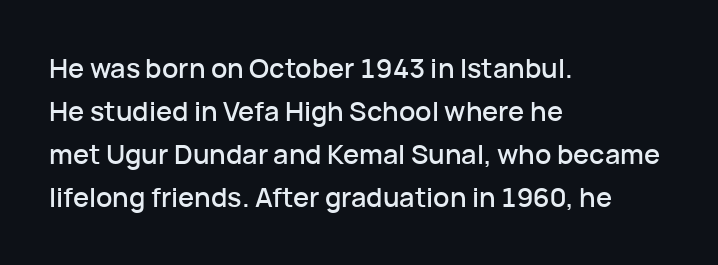
Q: Is the text italic (slanted)? A: No, it is upright.
Q: Is the text underlined? A: No.
Q: How is the paragraph aligned? A: Left-aligned.
Q: Is the spacing between letters normal or unusually wide? A: Normal.
Q: Is the spacing between lines tight, normal or loose? A: Normal.
